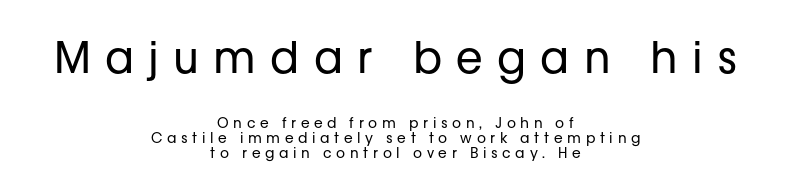
{"serif": "no", "italic": "no", "bold": "no", "weight": "regular", "width": "normal", "stroke_contrast": "low", "x_height": "medium", "monospaced": "no", "underline": "no", "align": "center", "line_spacing": "tight", "line_spacing_ratio": 1.06, "letter_spacing": "wide", "letter_spacing_em": 0.33, "larger_block": "first", "size_ratio": 3.07, "glyph_px": 43}
